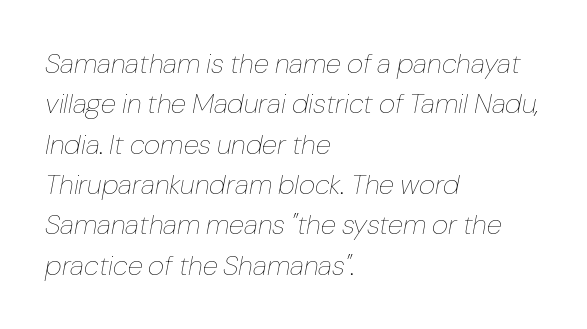
A light-to-regular cut is what we see here. Here the glyphs are tracked normally, forming tight word shapes. Notice how descenders clear the ascenders below comfortably — that's standard leading. This rendering uses left alignment, leaving the right contour irregular. Rule under the text: the space is simply empty. Note the varied advance widths — an 'i' is clearly narrower than an 'm'.
